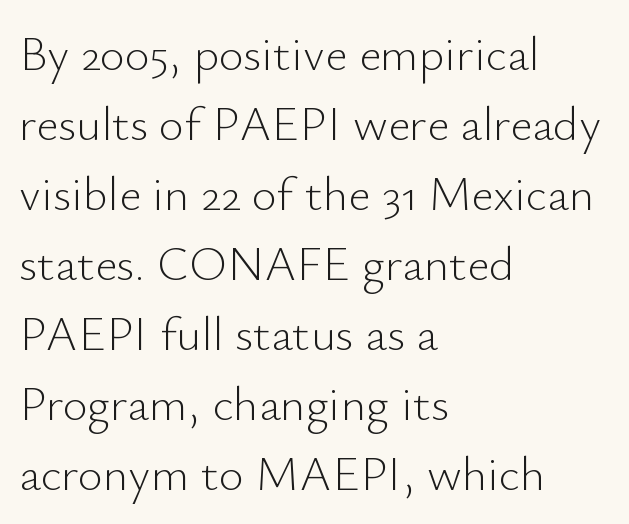
{"serif": "no", "italic": "no", "bold": "no", "weight": "light", "width": "normal", "stroke_contrast": "low", "x_height": "small", "monospaced": "no", "underline": "no", "align": "left", "line_spacing": "normal", "line_spacing_ratio": 1.46, "letter_spacing": "normal", "letter_spacing_em": 0.0, "glyph_px": 48}
